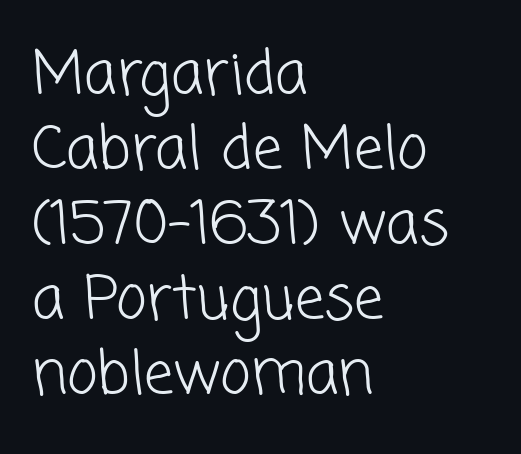
This sample has the flowing, uneven cadence of proportional lettering. Teacher's note: observe the even left margin — that is flush-left alignment. The block of text has a typical density, with ordinary space between rows. Students, note that the glyphs here touch the page at normal intervals. Does the type have serifs? No, each stem ends abruptly. Each stroke keeps to a modest, everyday thickness or less.
